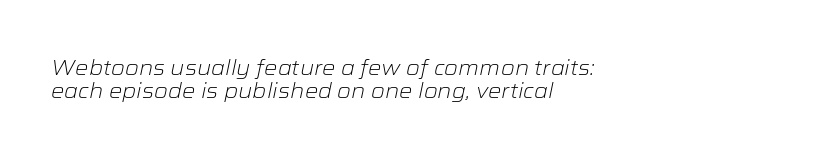
The image shows 21 px text type, italic (leaning right); set left-aligned, tight line spacing (1.11x), normal letter spacing, not underlined.
